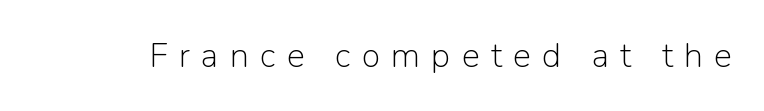
{"serif": "no", "italic": "no", "bold": "no", "weight": "light", "width": "normal", "stroke_contrast": "low", "x_height": "medium", "monospaced": "no", "underline": "no", "letter_spacing": "wide", "letter_spacing_em": 0.33, "glyph_px": 34}
